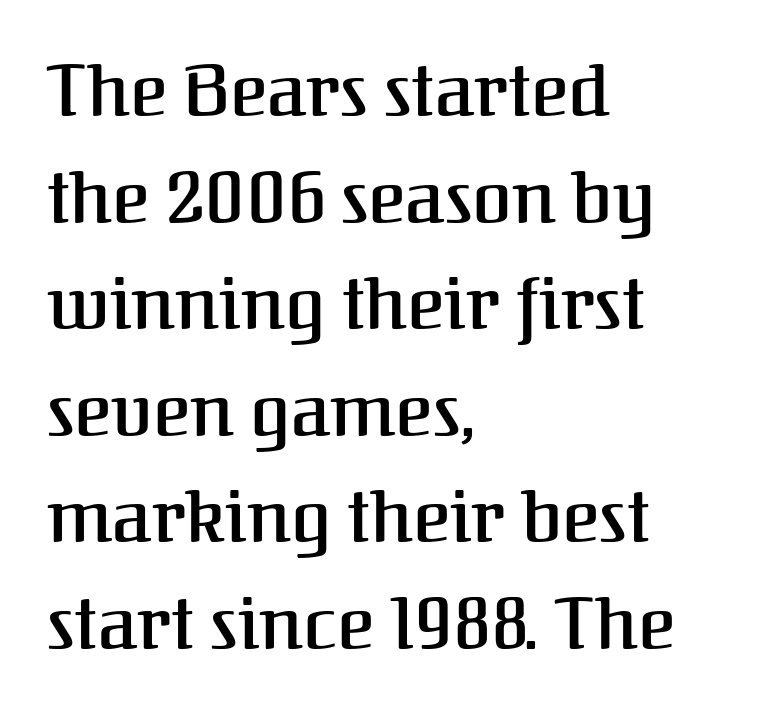
Q: Is the text italic (slanted)? A: No, it is upright.
Q: Is the typeface a serif or a sans-serif typeface? A: Serif.
Q: Is the text underlined? A: No.
Q: How is the paragraph aligned? A: Left-aligned.
Q: Is the spacing between letters normal or unusually wide? A: Normal.
Q: Is the spacing between lines tight, normal or loose? A: Normal.
Q: Width (condensed, normal, or wide)? A: Normal.
Q: Stroke contrast? A: Medium.
Q: x-height? A: Medium.
Q: Monospaced? A: No.
